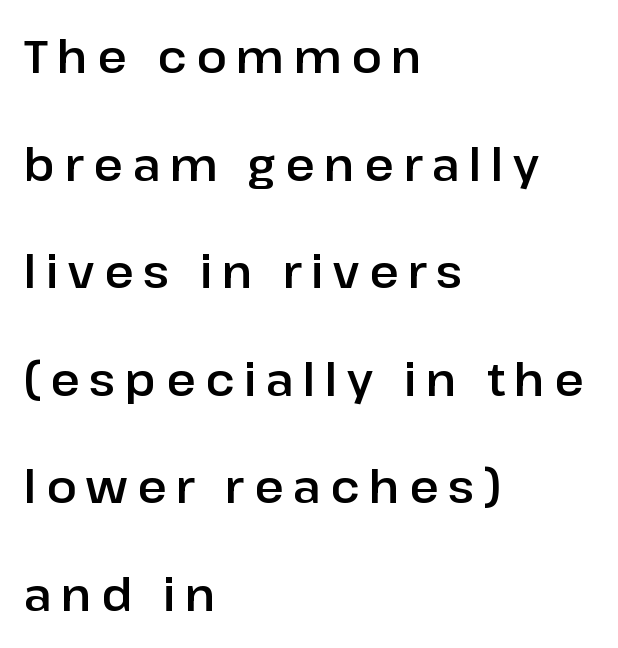
{"serif": "no", "italic": "no", "width": "normal", "stroke_contrast": "low", "x_height": "medium", "monospaced": "no", "underline": "no", "align": "left", "line_spacing": "loose", "line_spacing_ratio": 2.39, "letter_spacing": "wide", "letter_spacing_em": 0.21, "glyph_px": 45}
